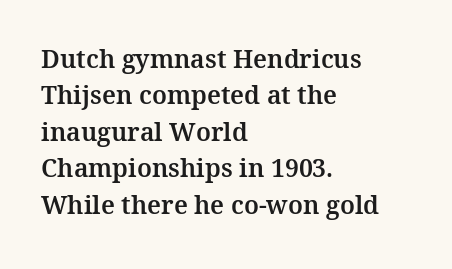
{"italic": "no", "underline": "no", "align": "left", "line_spacing": "normal", "line_spacing_ratio": 1.46, "letter_spacing": "normal", "letter_spacing_em": 0.0, "glyph_px": 25}
